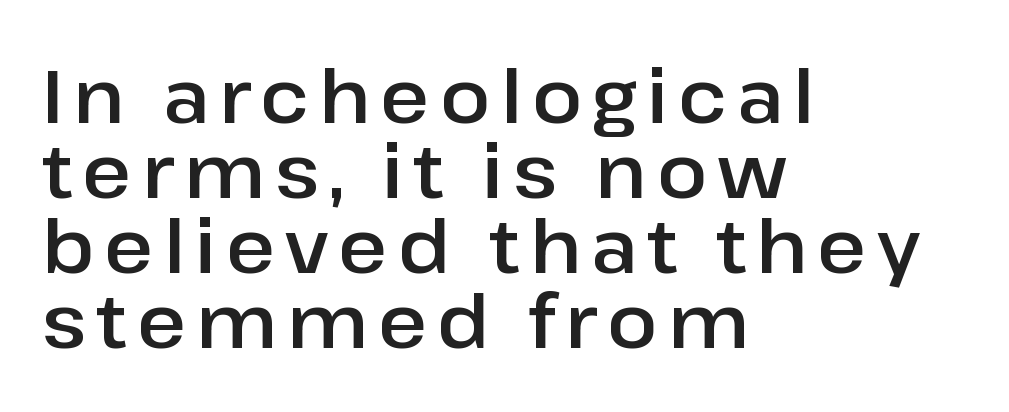
The image shows 75 px sans-serif type, upright; set left-aligned, tight line spacing (1.0x), not underlined; low stroke contrast and a medium x-height.
